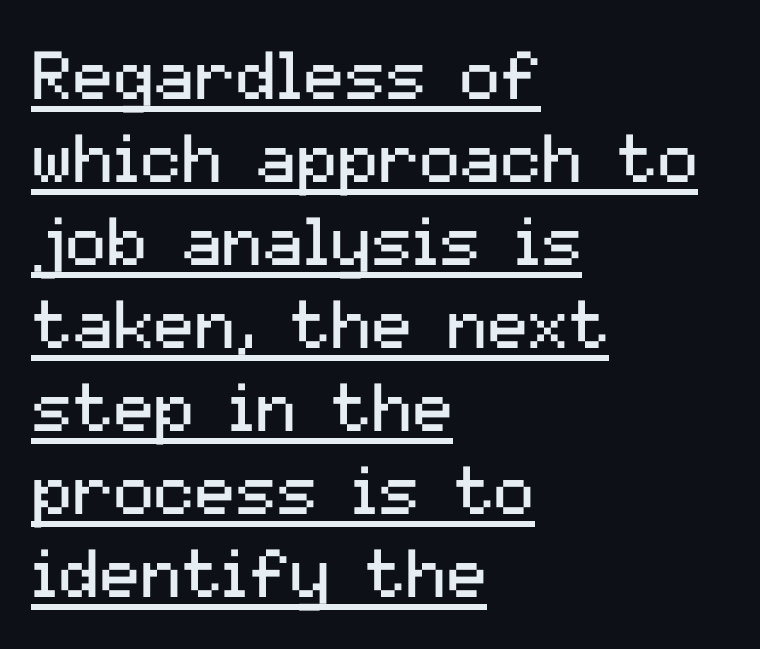
{"serif": "no", "italic": "no", "bold": "no", "weight": "regular", "width": "normal", "stroke_contrast": "medium", "x_height": "medium", "monospaced": "no", "underline": "yes", "align": "left", "line_spacing_ratio": 1.22, "letter_spacing": "normal", "letter_spacing_em": 0.0, "glyph_px": 68}
